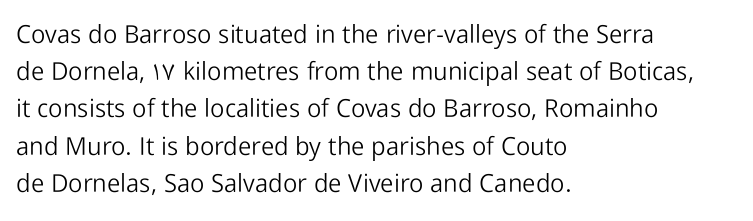
Q: Is the text bold? A: No.
Q: Is the text italic (slanted)? A: No, it is upright.
Q: Is the text underlined? A: No.
Q: How is the paragraph aligned? A: Left-aligned.
Q: Is the spacing between letters normal or unusually wide? A: Normal.
Q: Is the spacing between lines tight, normal or loose? A: Normal.
